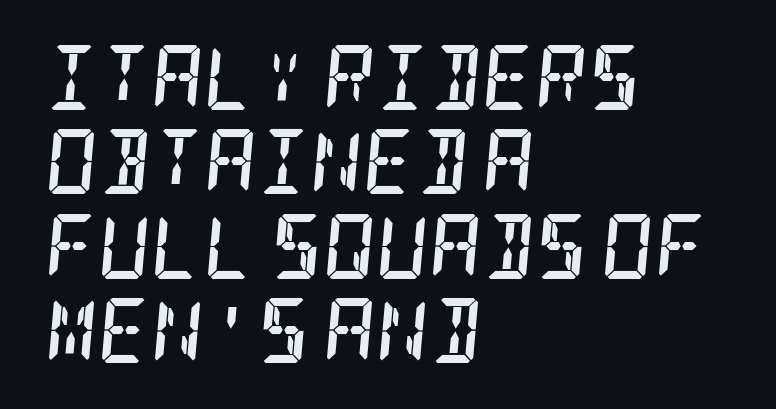
{"serif": "yes", "italic": "yes", "lean": "right", "slant_degrees": 5, "bold": "yes", "weight": "semibold", "width": "condensed", "stroke_contrast": "low", "x_height": "large", "underline": "no", "align": "left", "line_spacing": "normal", "line_spacing_ratio": 1.3, "letter_spacing": "normal", "letter_spacing_em": 0.0, "glyph_px": 65}
